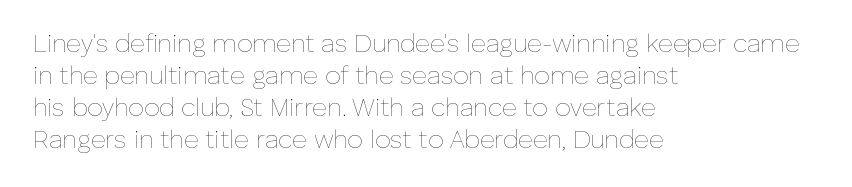
Glance below the letters and you will spot only blank space. The weight tops out at a normal text grade. Teacher's note: observe the even left margin — that is flush-left alignment. Interline gaps are of average width in this sample. In terms of posture, this sample is upright.
